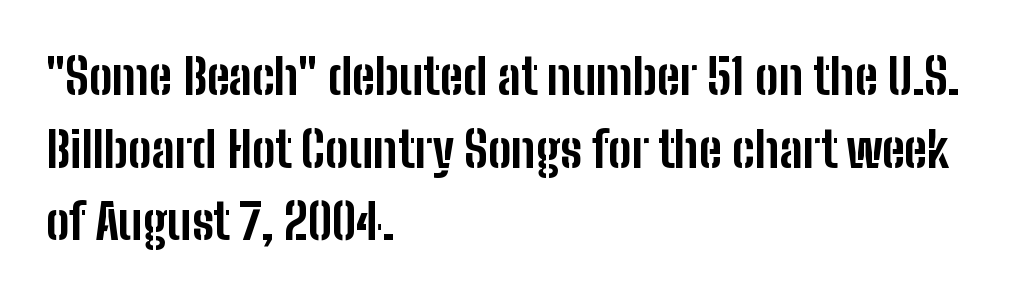
The image shows 49 px bold, condensed sans-serif type, upright; set left-aligned, normal line spacing (1.48x), normal letter spacing, not underlined; low stroke contrast and a medium x-height.
